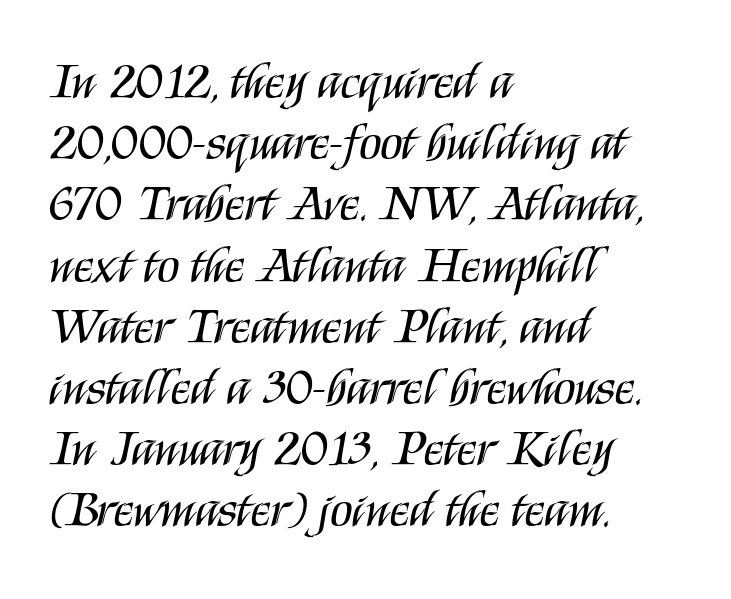
{"serif": "no", "bold": "no", "weight": "regular", "width": "condensed", "stroke_contrast": "medium", "x_height": "large", "monospaced": "no", "underline": "no", "align": "left", "line_spacing_ratio": 1.2, "letter_spacing": "normal", "letter_spacing_em": 0.0, "glyph_px": 51}
